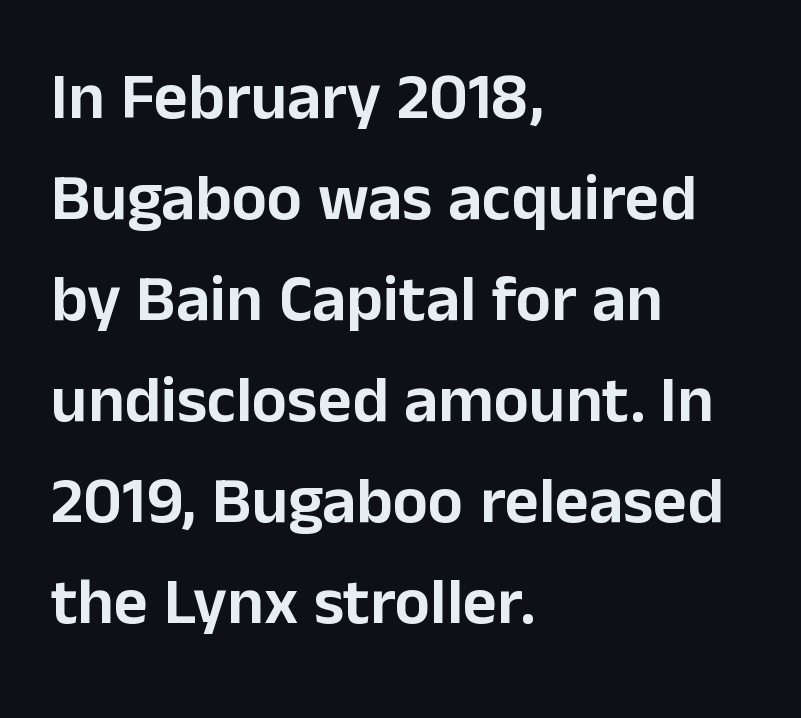
Q: Is the text italic (slanted)? A: No, it is upright.
Q: Is the typeface a serif or a sans-serif typeface? A: Sans-serif.
Q: Is the text underlined? A: No.
Q: How is the paragraph aligned? A: Left-aligned.
Q: Is the spacing between letters normal or unusually wide? A: Normal.
Q: Is the spacing between lines tight, normal or loose? A: Normal.
Q: Width (condensed, normal, or wide)? A: Normal.
Q: Stroke contrast? A: Low.
Q: x-height? A: Medium.
Q: Monospaced? A: No.
